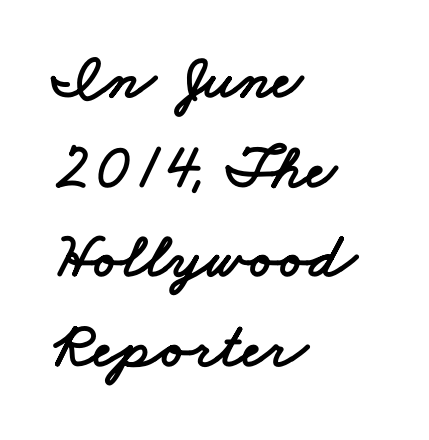
{"serif": "no", "width": "wide", "stroke_contrast": "low", "x_height": "small", "monospaced": "no", "underline": "no", "align": "left", "line_spacing": "normal", "line_spacing_ratio": 1.38, "letter_spacing": "normal", "letter_spacing_em": 0.0, "glyph_px": 65}
